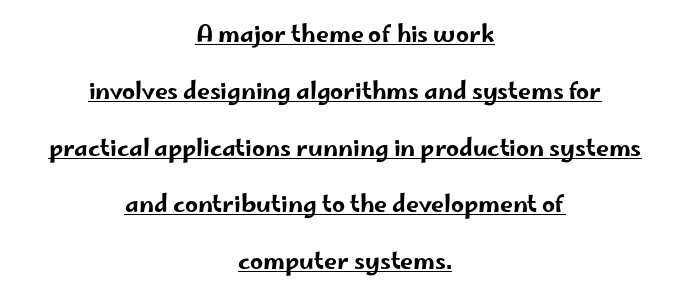
Q: Is the text italic (slanted)? A: No, it is upright.
Q: Is the text underlined? A: Yes.
Q: How is the paragraph aligned? A: Centered.
Q: Is the spacing between letters normal or unusually wide? A: Normal.
Q: Is the spacing between lines tight, normal or loose? A: Loose.
